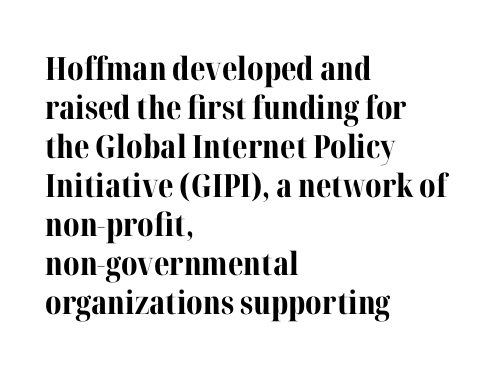
Q: Is the text bold? A: Yes.
Q: Is the text italic (slanted)? A: No, it is upright.
Q: Is the typeface a serif or a sans-serif typeface? A: Serif.
Q: Is the text underlined? A: No.
Q: How is the paragraph aligned? A: Left-aligned.
Q: Is the spacing between letters normal or unusually wide? A: Normal.
Q: Width (condensed, normal, or wide)? A: Normal.
Q: Stroke contrast? A: Medium.
Q: x-height? A: Medium.
Q: Monospaced? A: No.
